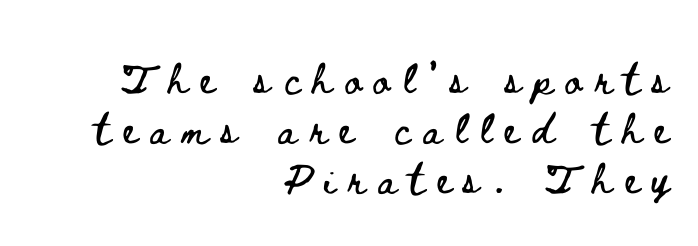
The rendering inserts visible extra space after every character. Line spacing here is normal. Is this a fixed-width face? No — the glyphs have proportional, varying widths. The compositor pushed each line to the right boundary. Only glyphs here, with clear space below each row.
